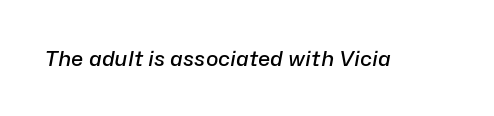
Q: Is the text bold? A: Semi-bold.
Q: Is the text italic (slanted)? A: Yes, it leans right by about 10 degrees.
Q: Is the text underlined? A: No.
Q: Is the spacing between letters normal or unusually wide? A: Normal.
